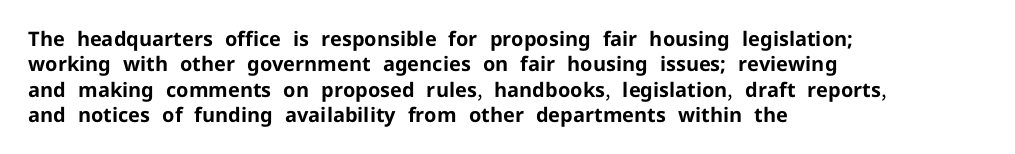
{"italic": "no", "bold": "yes", "underline": "no", "align": "left", "line_spacing": "normal", "line_spacing_ratio": 1.27, "letter_spacing": "normal", "letter_spacing_em": 0.0, "glyph_px": 20}
